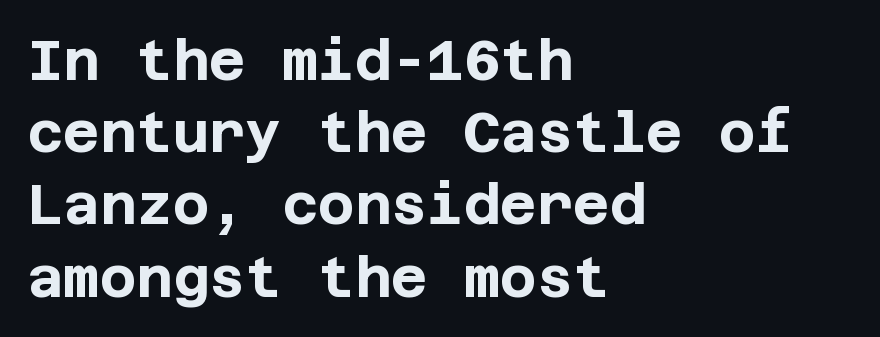
Is the letter spacing exaggerated? No — it looks like the ordinary default. Chunky letters — that's bold for sure. The lettering stays uniformly vertical, giving the passage a roman look. The setting favours the left margin, as ordinary paragraphs usually do. The rows are spaced the way most documents space them. Note: no serifs on the glyphs.
